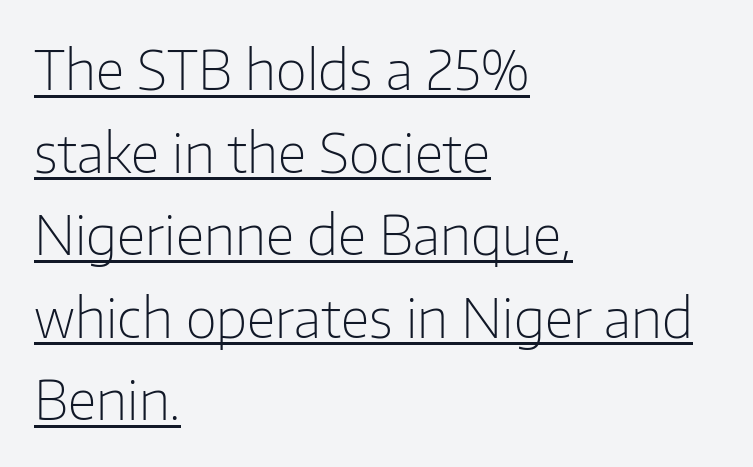
The image shows 54 px light sans-serif type, upright; set left-aligned, normal line spacing (1.53x), normal letter spacing, underlined; low stroke contrast and a medium x-height.
